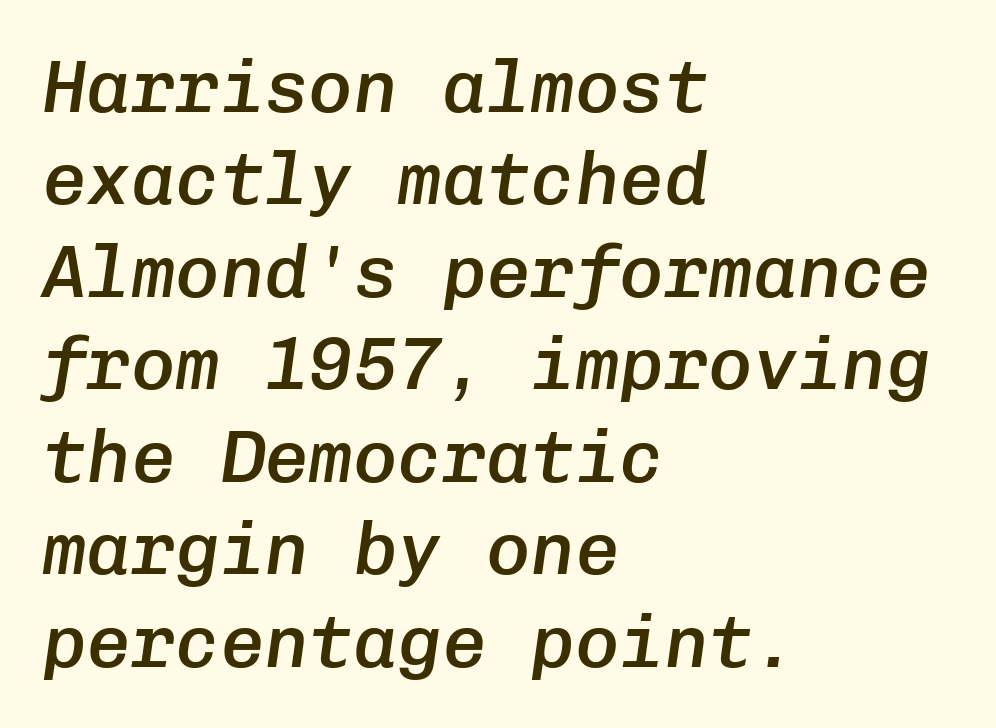
{"italic": "yes", "lean": "right", "slant_degrees": 8, "bold": "semi", "weight": "semibold", "width": "normal", "stroke_contrast": "low", "x_height": "medium", "monospaced": "yes", "underline": "no", "align": "left", "line_spacing": "normal", "line_spacing_ratio": 1.25, "letter_spacing": "normal", "letter_spacing_em": 0.0, "glyph_px": 74}
